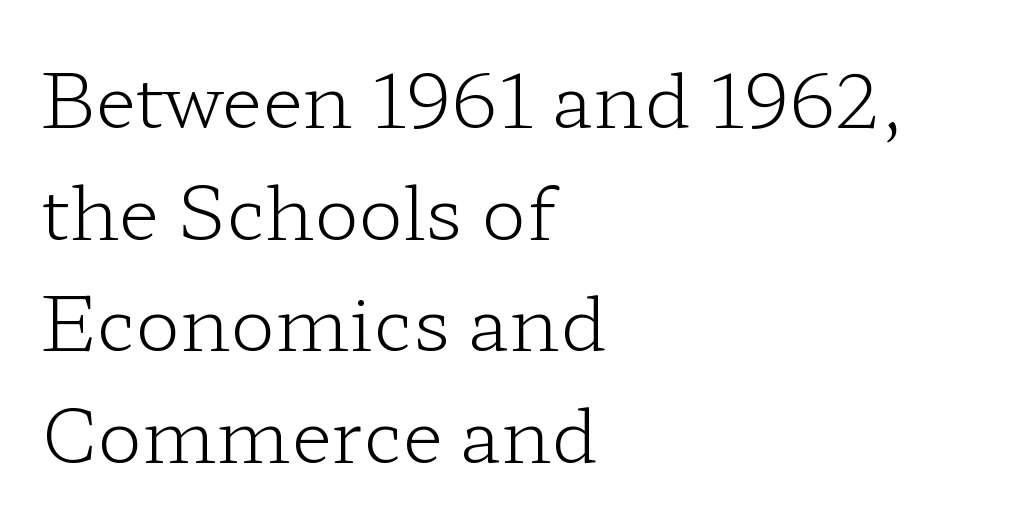
Q: Is the text bold? A: No.
Q: Is the text italic (slanted)? A: No, it is upright.
Q: Is the typeface a serif or a sans-serif typeface? A: Serif.
Q: Is the text underlined? A: No.
Q: How is the paragraph aligned? A: Left-aligned.
Q: Is the spacing between letters normal or unusually wide? A: Normal.
Q: Is the spacing between lines tight, normal or loose? A: Normal.
Q: Width (condensed, normal, or wide)? A: Wide.
Q: Stroke contrast? A: Low.
Q: x-height? A: Medium.
Q: Monospaced? A: No.
